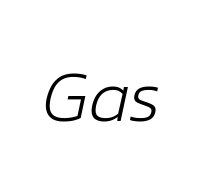
This is oblique type, the kind used for emphasis or titles. Ink coverage per letter is moderate at most. Glyph-to-glyph distance matches everyday printed text. This sample has the flowing, uneven cadence of proportional lettering.
